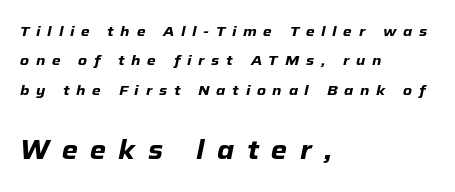
Q: Is the text bold? A: Yes.
Q: Is the text italic (slanted)? A: Yes, it leans right by about 12 degrees.
Q: Is the text underlined? A: No.
Q: How is the paragraph aligned? A: Left-aligned.
Q: Is the spacing between letters normal or unusually wide? A: Unusually wide.
Q: Is the spacing between lines tight, normal or loose? A: Loose.
Q: Which block of text is set in a larger size, the first (top) or the second (bottom)? A: The second (bottom) one.
